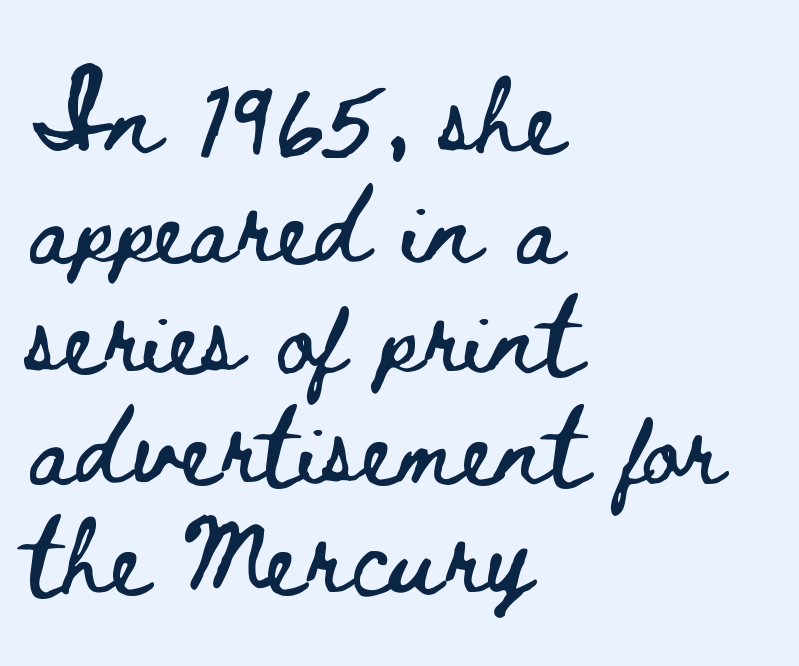
The specimen omits any rule beneath the text block's lines. Horizontal bands of white between lines are of average thickness. Each letter keeps its own natural width here, so spacing adapts to shape. In CSS terms this would be text-align: left. Inter-character spacing is left at the font's built-in metrics.
